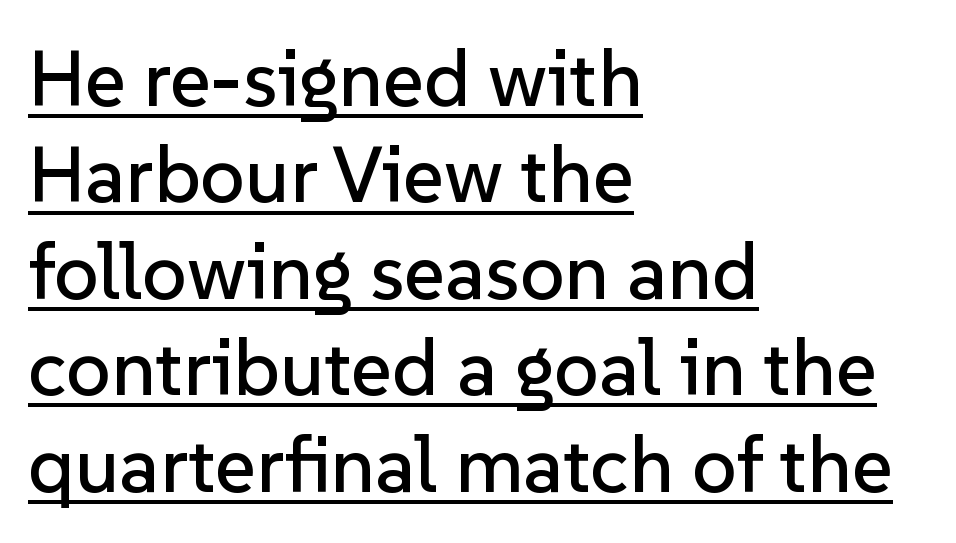
Q: Is the text italic (slanted)? A: No, it is upright.
Q: Is the typeface a serif or a sans-serif typeface? A: Sans-serif.
Q: Is the text underlined? A: Yes.
Q: How is the paragraph aligned? A: Left-aligned.
Q: Is the spacing between letters normal or unusually wide? A: Normal.
Q: Width (condensed, normal, or wide)? A: Normal.
Q: Stroke contrast? A: Low.
Q: x-height? A: Medium.
Q: Monospaced? A: No.
